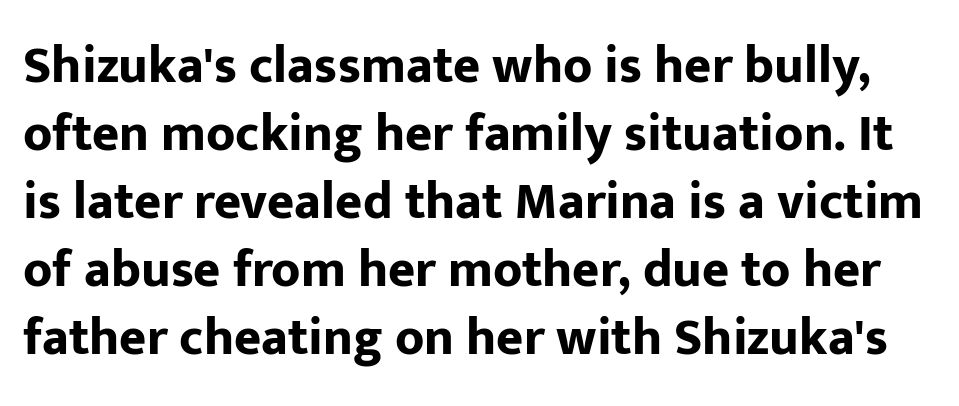
Q: Is the text bold? A: Yes.
Q: Is the text italic (slanted)? A: No, it is upright.
Q: Is the typeface a serif or a sans-serif typeface? A: Sans-serif.
Q: Is the text underlined? A: No.
Q: Is the spacing between letters normal or unusually wide? A: Normal.
Q: Is the spacing between lines tight, normal or loose? A: Normal.
Q: Width (condensed, normal, or wide)? A: Normal.
Q: Stroke contrast? A: Low.
Q: x-height? A: Medium.
Q: Monospaced? A: No.
